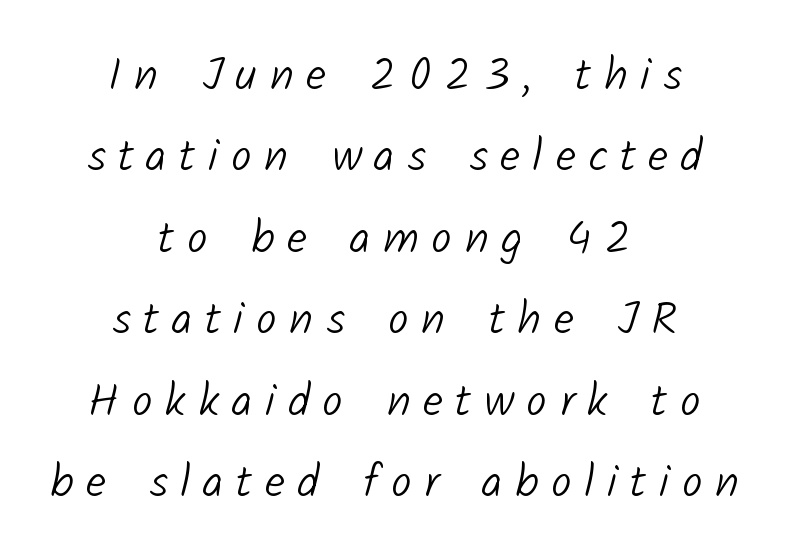
{"serif": "no", "bold": "no", "weight": "light", "width": "normal", "stroke_contrast": "low", "x_height": "medium", "monospaced": "no", "underline": "no", "align": "center", "line_spacing_ratio": 1.77, "letter_spacing": "wide", "letter_spacing_em": 0.27, "glyph_px": 46}
